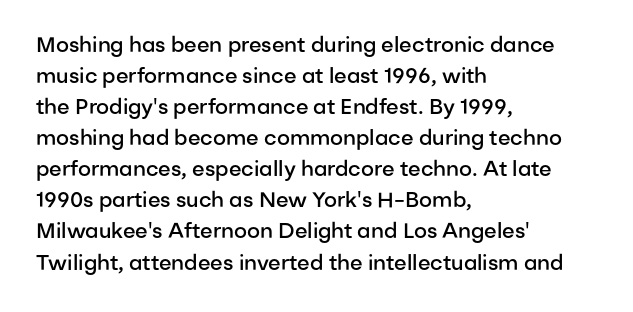
The image shows 21 px text type, upright; set left-aligned, normal line spacing (1.48x), normal letter spacing, not underlined.
